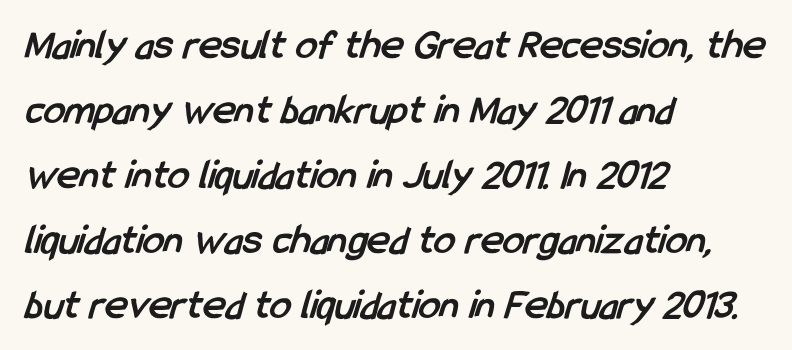
Underlining? Definitely not there. The face used here is proportionally spaced, like ordinary book or web type. Characters follow at the spacing the type designer built in. Baseline-to-baseline distance is the conventional proportion of letter height. Heft: maximum for text — a bold.
